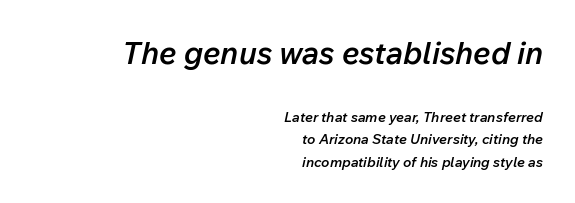
The image shows 31 px semibold type, italic (leaning right); set right-aligned, normal line spacing (1.61x), normal letter spacing, not underlined; the first (top) block is 2.21x larger; low stroke contrast and a medium x-height.
